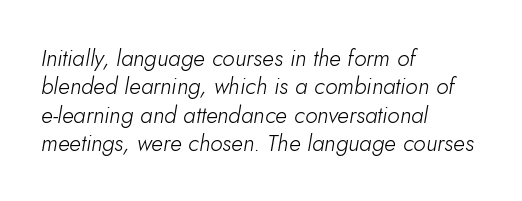
The image shows 23 px text type, italic (leaning right); set left-aligned, line spacing 1.23x, normal letter spacing, not underlined.
